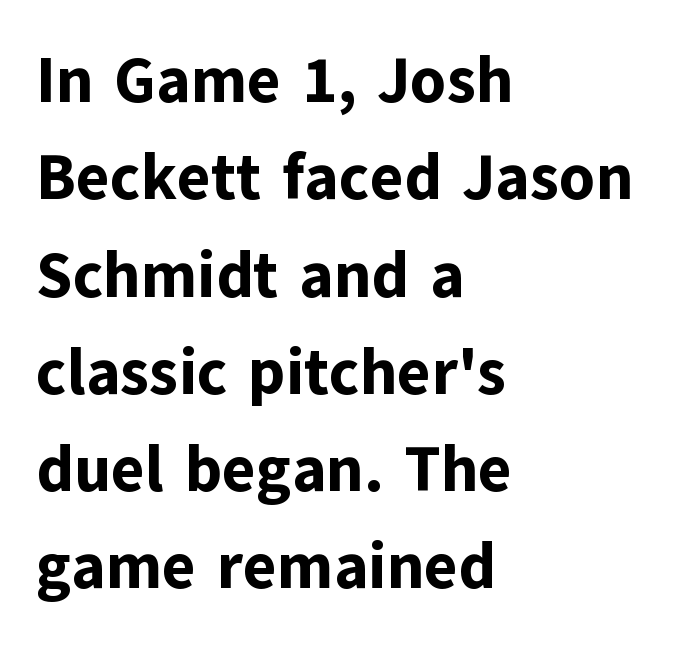
Q: Is the text bold? A: Yes.
Q: Is the text italic (slanted)? A: No, it is upright.
Q: Is the typeface a serif or a sans-serif typeface? A: Sans-serif.
Q: Is the text underlined? A: No.
Q: How is the paragraph aligned? A: Left-aligned.
Q: Is the spacing between letters normal or unusually wide? A: Normal.
Q: Is the spacing between lines tight, normal or loose? A: Normal.
Q: Width (condensed, normal, or wide)? A: Normal.
Q: Stroke contrast? A: Low.
Q: x-height? A: Medium.
Q: Monospaced? A: No.
